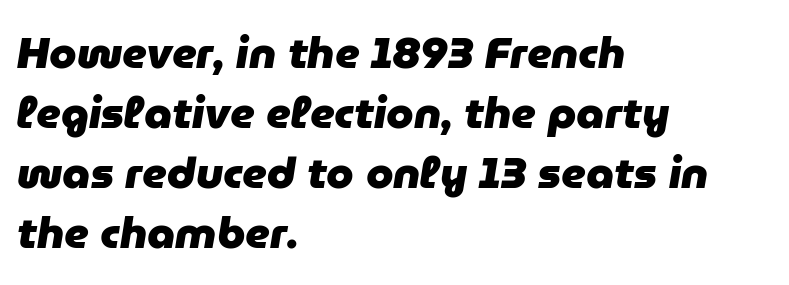
Casual observation: everything's shoved over to the left. Reading down the column, the eye jumps a familiar distance to each next line. Descenders hang freely into open space. On the weight axis this lands at bold, roughly 700.
